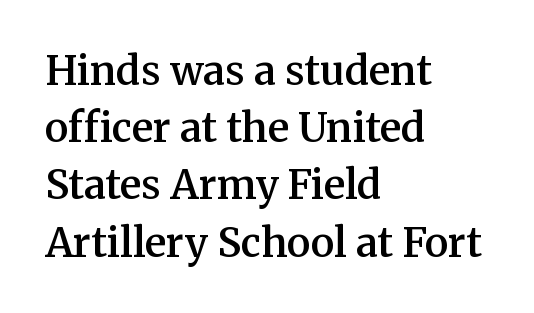
The image shows 40 px semibold serif type, upright; set left-aligned, normal line spacing (1.43x), normal letter spacing, not underlined; medium stroke contrast and a medium x-height.
